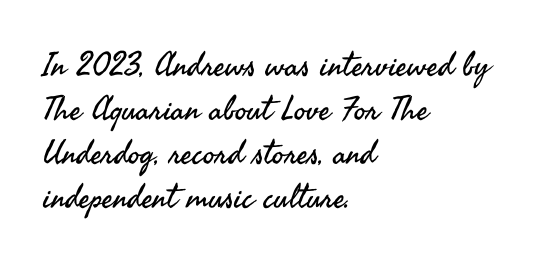
Q: Is the text bold? A: No.
Q: Is the text italic (slanted)? A: Yes.
Q: Is the typeface a serif or a sans-serif typeface? A: Sans-serif.
Q: Is the text underlined? A: No.
Q: How is the paragraph aligned? A: Left-aligned.
Q: Is the spacing between letters normal or unusually wide? A: Normal.
Q: Is the spacing between lines tight, normal or loose? A: Normal.
Q: Width (condensed, normal, or wide)? A: Normal.
Q: Stroke contrast? A: Medium.
Q: x-height? A: Small.
Q: Monospaced? A: No.
